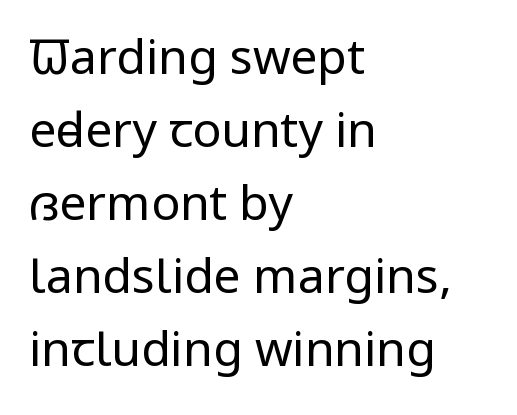
The image shows 48 px regular-weight, condensed sans-serif type, upright; set left-aligned, normal line spacing (1.52x), normal letter spacing, not underlined; low stroke contrast and a large x-height.
